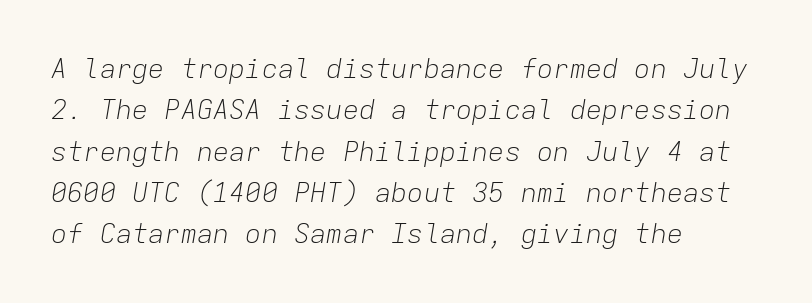
The image shows 27 px text type, italic (leaning right); set left-aligned, normal line spacing (1.53x), normal letter spacing, not underlined.
